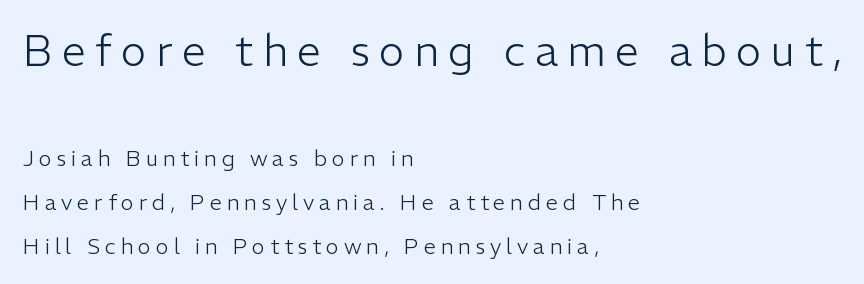
{"serif": "no", "italic": "no", "bold": "no", "weight": "light", "width": "normal", "stroke_contrast": "low", "x_height": "medium", "monospaced": "no", "underline": "no", "align": "left", "line_spacing": "loose", "line_spacing_ratio": 2.01, "letter_spacing": "wide", "letter_spacing_em": 0.22, "larger_block": "first", "size_ratio": 1.95, "glyph_px": 43}
